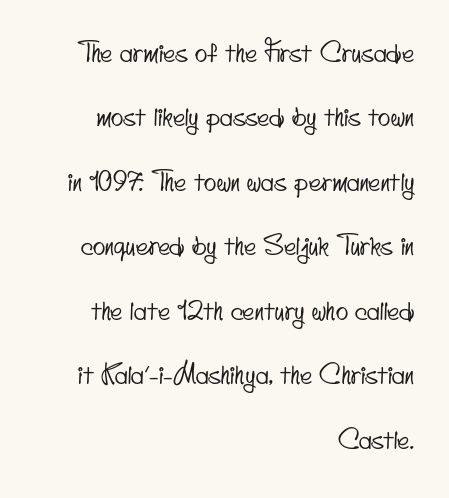
The image shows 26 px text type; set right-aligned, loose line spacing (2.48x), normal letter spacing, not underlined.
